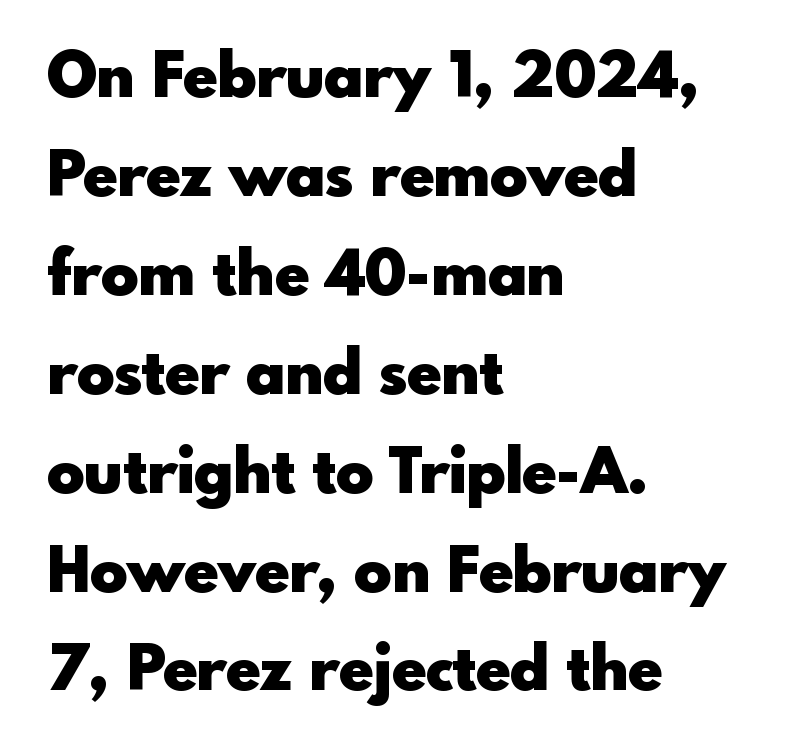
The image shows 63 px heavy sans-serif type, upright; set left-aligned, normal line spacing (1.57x), normal letter spacing, not underlined; a small x-height.
